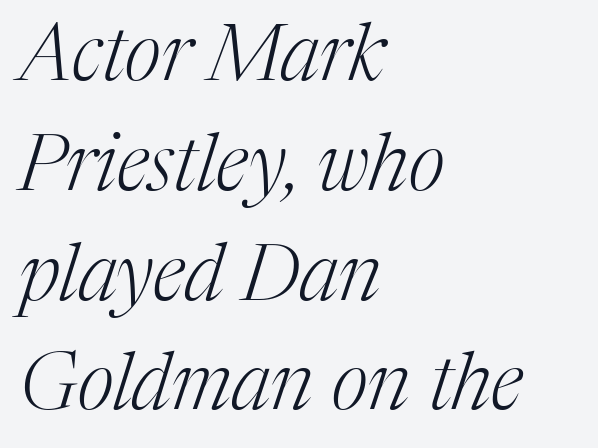
Each letter keeps its own natural width here, so spacing adapts to shape. Each word holds together tightly as a unit, with standard inter-letter gaps. Notice how the stems are inclined rather than vertical — that's the hallmark of italics. On a weight scale, this lands at 450 or below. This is serif lettering, the kind often seen in printed books. The block of text has a typical density, with ordinary space between rows.
